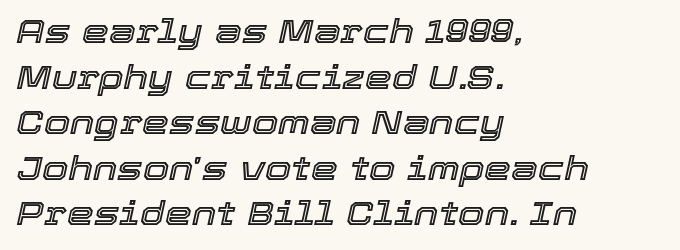
{"italic": "yes", "lean": "right", "slant_degrees": 12, "width": "normal", "x_height": "medium", "monospaced": "no", "underline": "no", "align": "left", "line_spacing": "normal", "line_spacing_ratio": 1.34, "letter_spacing": "normal", "letter_spacing_em": 0.0, "glyph_px": 34}
